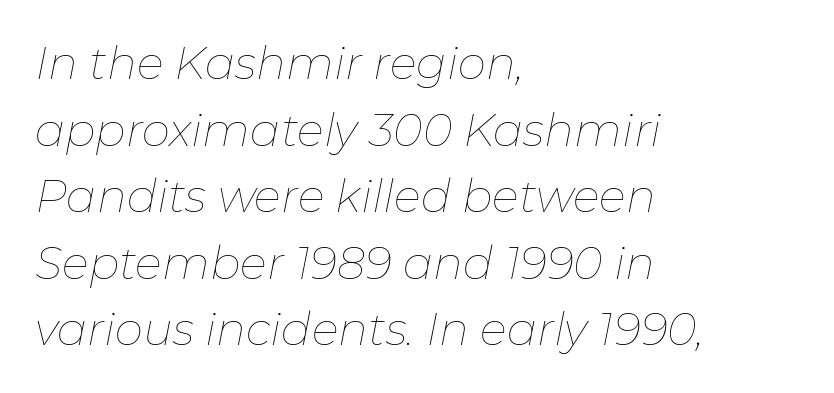
{"italic": "yes", "lean": "right", "slant_degrees": 11, "bold": "no", "weight": "thin", "width": "normal", "stroke_contrast": "low", "x_height": "medium", "monospaced": "no", "underline": "no", "align": "left", "line_spacing": "normal", "line_spacing_ratio": 1.48, "letter_spacing": "normal", "letter_spacing_em": 0.0, "glyph_px": 45}
